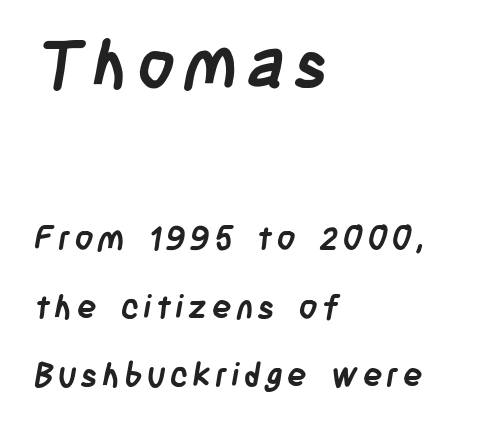
The image shows 66 px semibold, condensed sans-serif type; set left-aligned, loose line spacing (2.07x), not underlined; the first (top) block is 2.0x larger; low stroke contrast and a large x-height.
